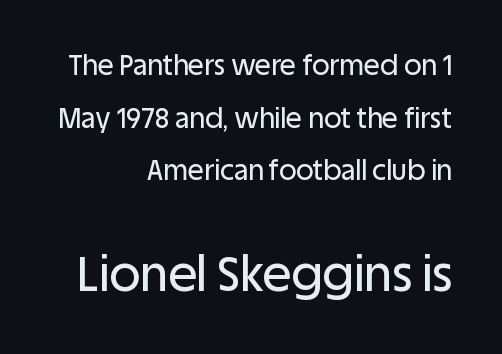
The image shows 48 px sans-serif type, upright; set right-aligned, loose line spacing (1.95x), normal letter spacing, not underlined; the second (bottom) block is 1.78x larger; low stroke contrast and a large x-height.
